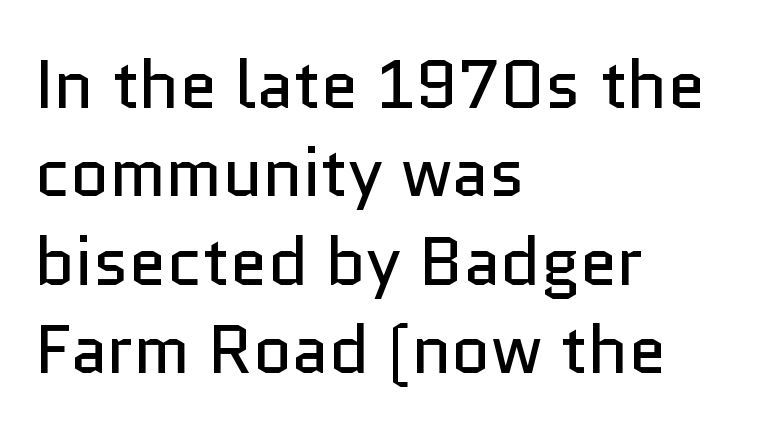
Compared with typical body copy, the letter spacing here is the same. Does the leading feel generous? No, just average. This rendering employs a face without finishing strokes, i.e., a sans-serif. Ink coverage per letter is moderate at most. Italic: no, the glyphs are upright roman. Is this a fixed-width face? No — the glyphs have proportional, varying widths.
